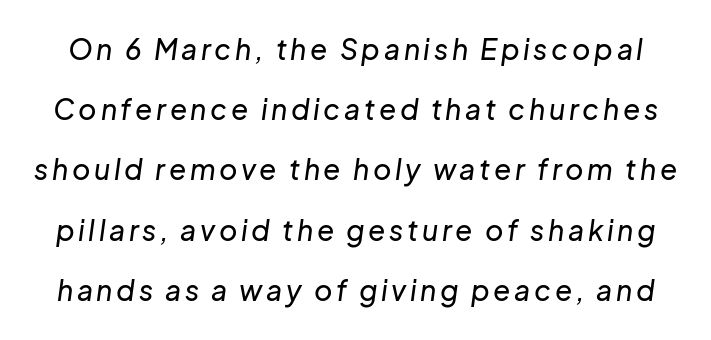
The image shows 28 px text type, italic (leaning right); set loose line spacing (2.15x), not underlined; low stroke contrast and a medium x-height.
